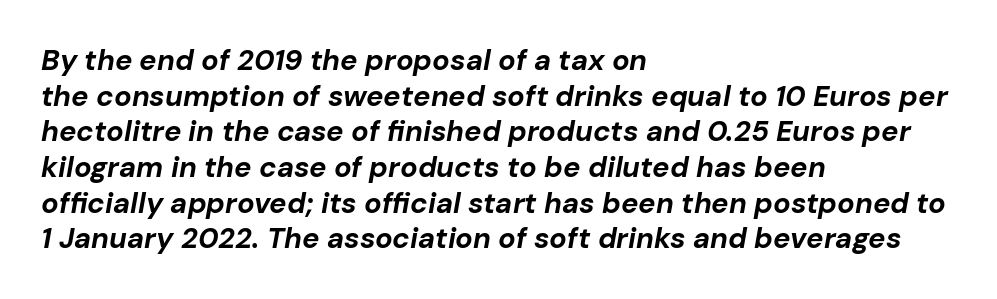
{"italic": "yes", "lean": "right", "slant_degrees": 10, "bold": "yes", "weight": "bold", "width": "normal", "stroke_contrast": "low", "x_height": "medium", "monospaced": "no", "underline": "no", "align": "left", "line_spacing_ratio": 1.23, "letter_spacing": "normal", "letter_spacing_em": 0.0, "glyph_px": 29}
